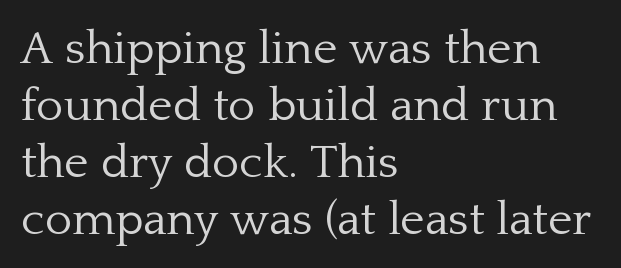
Q: Is the text bold? A: No.
Q: Is the text italic (slanted)? A: No, it is upright.
Q: Is the typeface a serif or a sans-serif typeface? A: Serif.
Q: Is the text underlined? A: No.
Q: How is the paragraph aligned? A: Left-aligned.
Q: Is the spacing between letters normal or unusually wide? A: Normal.
Q: Width (condensed, normal, or wide)? A: Normal.
Q: Stroke contrast? A: Low.
Q: x-height? A: Medium.
Q: Monospaced? A: No.
